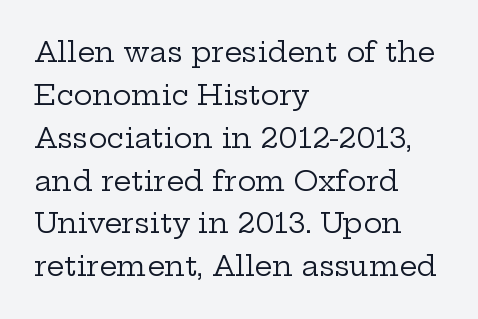
{"serif": "yes", "italic": "no", "bold": "no", "weight": "regular", "width": "wide", "stroke_contrast": "low", "x_height": "medium", "monospaced": "no", "underline": "no", "align": "left", "line_spacing": "normal", "line_spacing_ratio": 1.53, "letter_spacing": "normal", "letter_spacing_em": 0.0, "glyph_px": 28}
